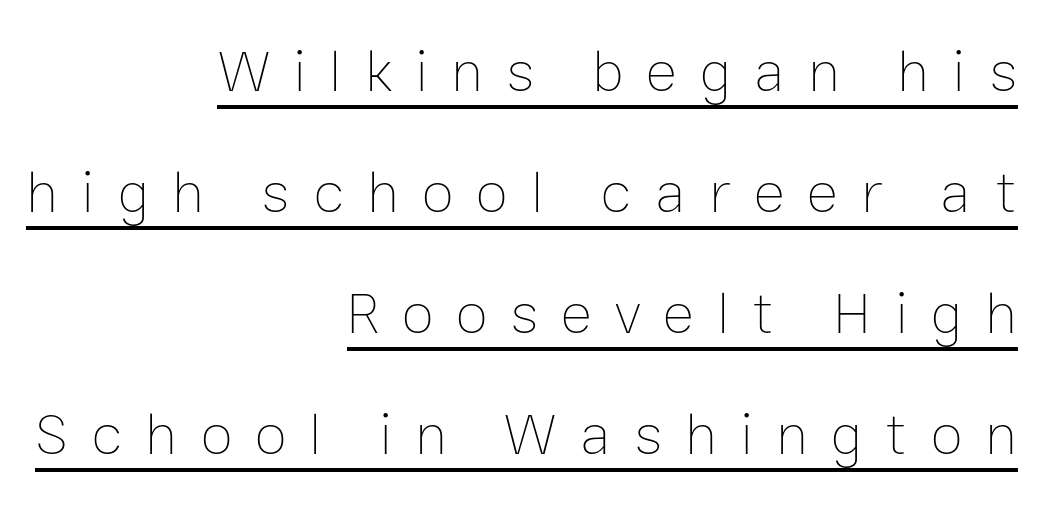
Honestly, the underline is the first thing you notice here. In terms of leading, this rendering errs on the spacious side. Short note: letters widely spaced. This sample has the flowing, uneven cadence of proportional lettering. The compositor pushed each line to the right boundary. The lettering stays uniformly vertical, giving the passage a roman look.
